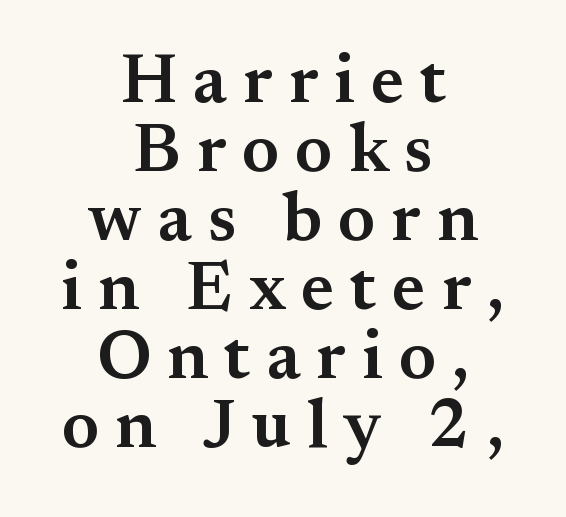
Q: Is the text bold? A: Semi-bold.
Q: Is the text italic (slanted)? A: No, it is upright.
Q: Is the typeface a serif or a sans-serif typeface? A: Serif.
Q: Is the text underlined? A: No.
Q: How is the paragraph aligned? A: Centered.
Q: Is the spacing between letters normal or unusually wide? A: Unusually wide.
Q: Is the spacing between lines tight, normal or loose? A: Tight.
Q: Width (condensed, normal, or wide)? A: Normal.
Q: Stroke contrast? A: Medium.
Q: x-height? A: Small.
Q: Monospaced? A: No.
